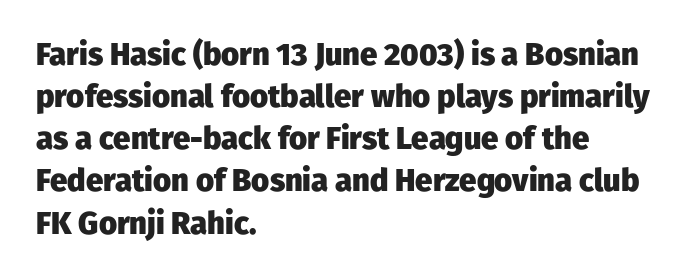
A typesetter would mark this as roman, not italic. Anything drawn beneath the words? Only blank space. The face used here is a sans, in the tradition of grotesques and geometrics. Think of a printed novel: that variable character pitch is what you see here. As a designer I'd log this as weight 700, bold. Rows of type keep a routine distance in the vertical direction.
